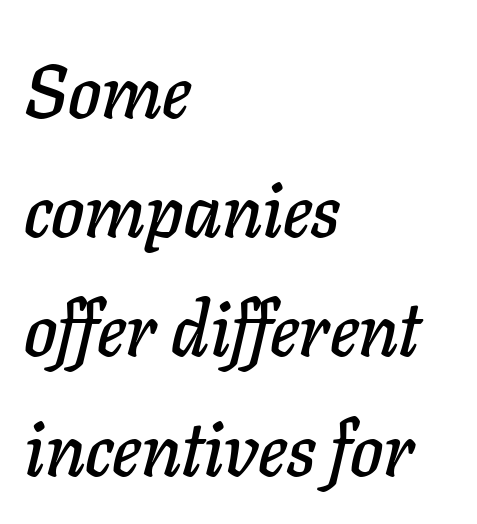
Q: Is the text italic (slanted)? A: Yes, it leans right by about 11 degrees.
Q: Is the text underlined? A: No.
Q: How is the paragraph aligned? A: Left-aligned.
Q: Is the spacing between letters normal or unusually wide? A: Normal.
Q: Is the spacing between lines tight, normal or loose? A: Normal.
Q: Width (condensed, normal, or wide)? A: Normal.
Q: Stroke contrast? A: Low.
Q: x-height? A: Medium.
Q: Monospaced? A: No.
